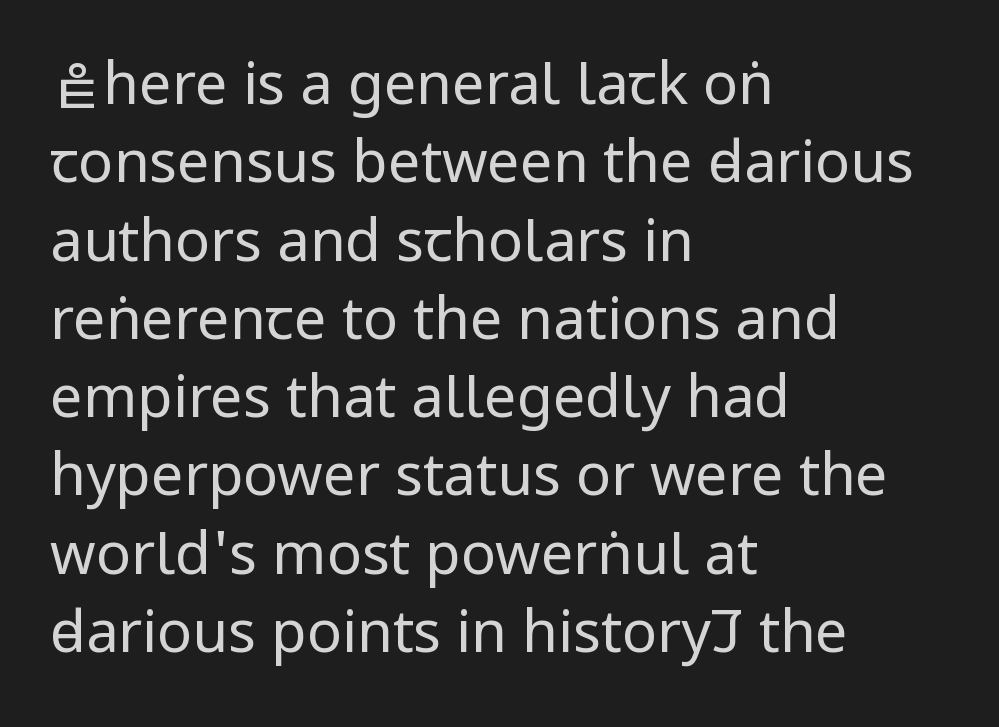
Q: Is the text bold? A: No.
Q: Is the text italic (slanted)? A: No, it is upright.
Q: Is the typeface a serif or a sans-serif typeface? A: Sans-serif.
Q: Is the text underlined? A: No.
Q: How is the paragraph aligned? A: Left-aligned.
Q: Is the spacing between letters normal or unusually wide? A: Normal.
Q: Is the spacing between lines tight, normal or loose? A: Normal.
Q: Width (condensed, normal, or wide)? A: Condensed.
Q: Stroke contrast? A: Low.
